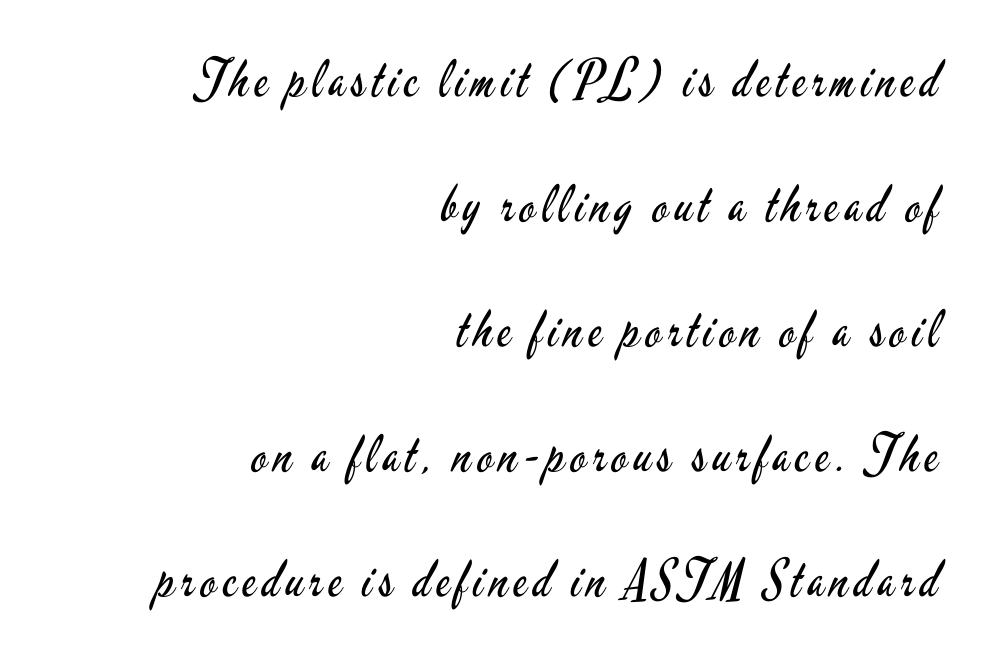
Serif or sans? Sans — the stroke terminals are bare. Proportional: the letters do not fall into vertical columns. All the whitespace from short lines collects on the left. Rows of type keep a wide berth in the vertical direction.
